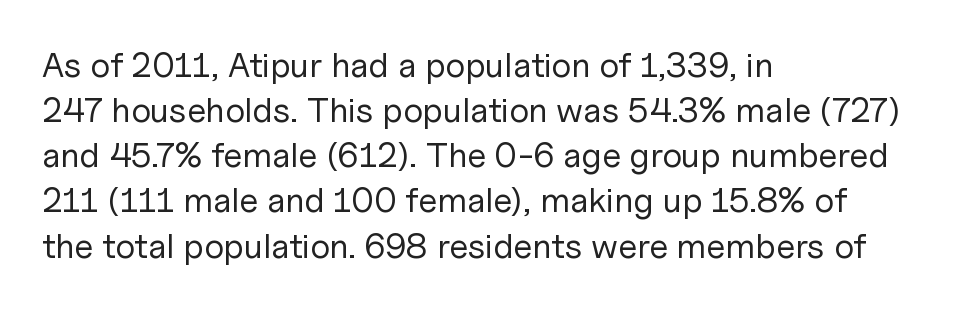
{"serif": "no", "italic": "no", "bold": "no", "weight": "regular", "width": "normal", "stroke_contrast": "low", "x_height": "medium", "monospaced": "no", "underline": "no", "align": "left", "line_spacing": "normal", "line_spacing_ratio": 1.29, "letter_spacing": "normal", "letter_spacing_em": 0.0, "glyph_px": 35}
